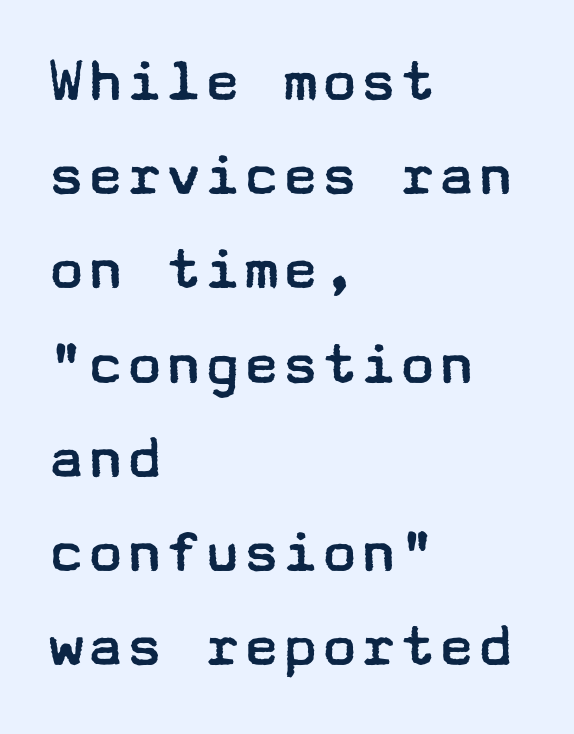
Look at the tracking — it's just the regular setting, nothing added. The rendering anchors every line to the left-hand side. Stems here are at most as thick as an everyday book face. Posture: straight, roman, zero tilt. The strip under each line holds only bare page. The face used here is a sans, in the tradition of grotesques and geometrics.
